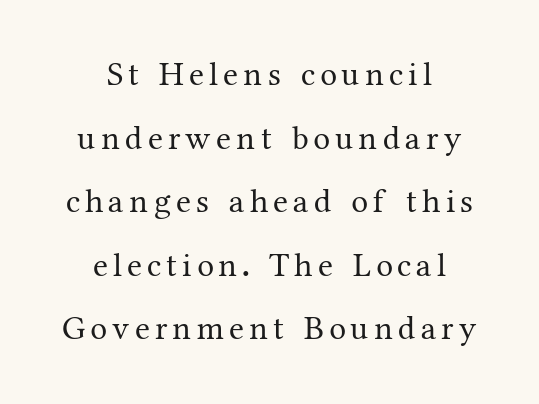
{"serif": "yes", "italic": "no", "bold": "no", "weight": "regular", "width": "normal", "stroke_contrast": "medium", "x_height": "medium", "monospaced": "no", "underline": "no", "align": "center", "line_spacing_ratio": 1.87, "glyph_px": 34}
